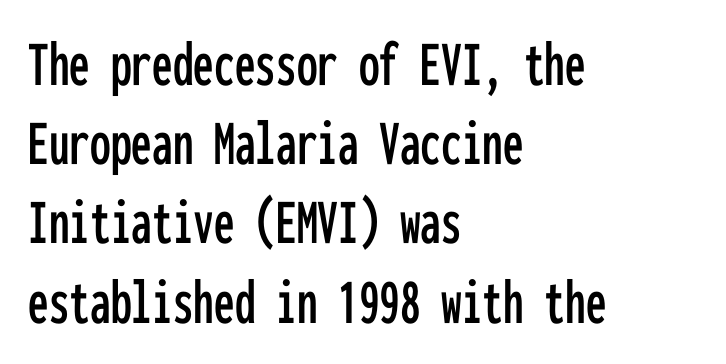
Q: Is the text italic (slanted)? A: No, it is upright.
Q: Is the typeface a serif or a sans-serif typeface? A: Sans-serif.
Q: Is the text underlined? A: No.
Q: How is the paragraph aligned? A: Left-aligned.
Q: Is the spacing between letters normal or unusually wide? A: Normal.
Q: Width (condensed, normal, or wide)? A: Condensed.
Q: Stroke contrast? A: Low.
Q: x-height? A: Medium.
Q: Monospaced? A: Yes.
